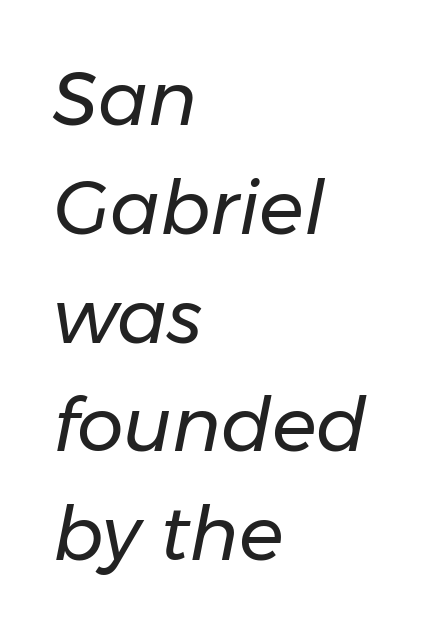
{"italic": "yes", "lean": "right", "slant_degrees": 11, "bold": "no", "weight": "regular", "width": "normal", "stroke_contrast": "low", "x_height": "medium", "monospaced": "no", "underline": "no", "align": "left", "line_spacing": "normal", "line_spacing_ratio": 1.47, "letter_spacing": "normal", "letter_spacing_em": 0.0, "glyph_px": 74}
